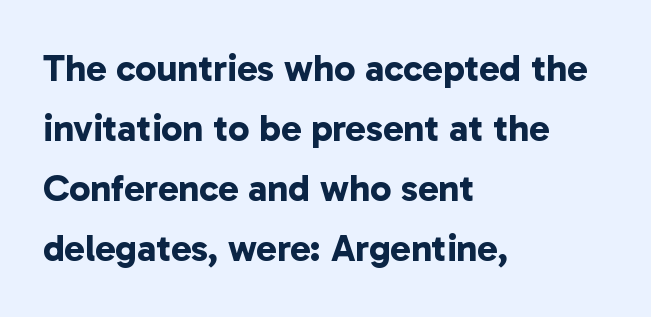
The image shows 38 px bold sans-serif type; set left-aligned, normal line spacing (1.58x), normal letter spacing, not underlined; low stroke contrast and a medium x-height.
